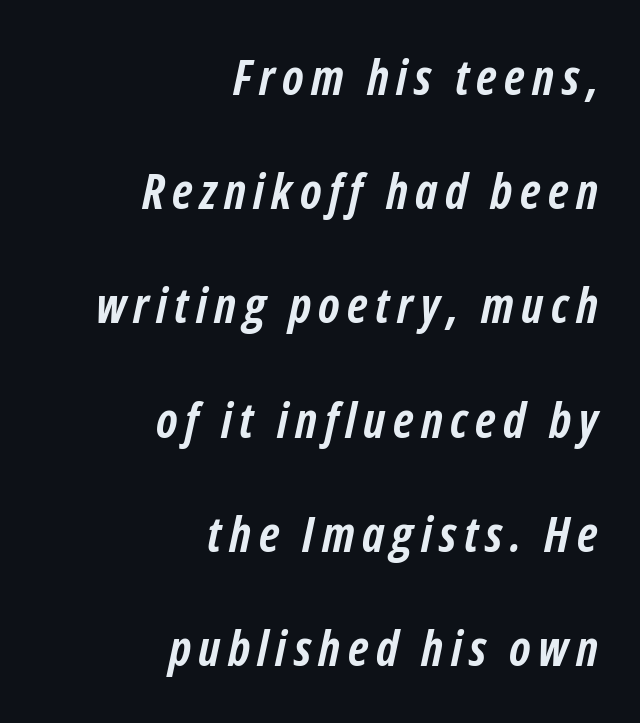
The strokes are fattened all the way to bold. Successive baselines arrive slowly, with a big drop between each. The typesetter chose a ragged-left arrangement here. Bare-footed words on every line.
